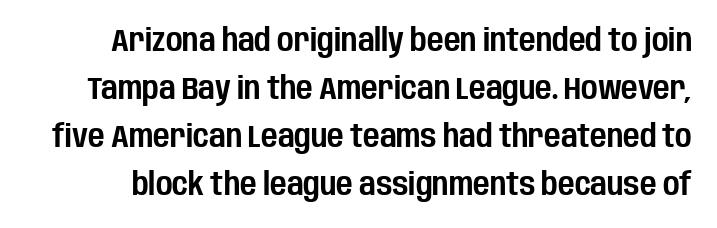
These lines are rendered in a variable-pitch font. Nothing unusual about the tracking: characters are spaced as the font intends. Posture: vertical. The baseline area is clear.
